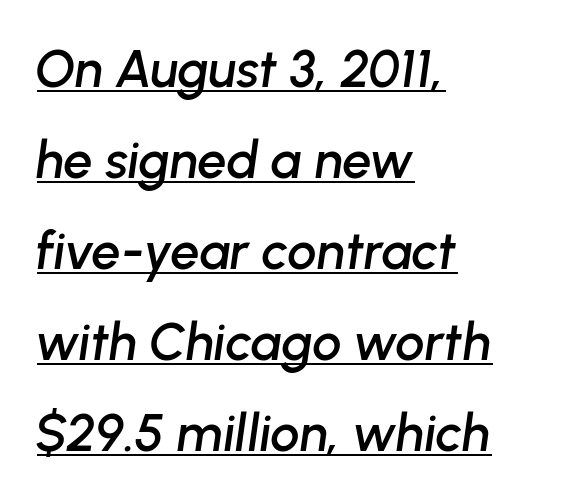
Q: Is the text italic (slanted)? A: Yes, it leans right by about 8 degrees.
Q: Is the text underlined? A: Yes.
Q: How is the paragraph aligned? A: Left-aligned.
Q: Is the spacing between letters normal or unusually wide? A: Normal.
Q: Width (condensed, normal, or wide)? A: Normal.
Q: Stroke contrast? A: Low.
Q: x-height? A: Medium.
Q: Monospaced? A: No.
